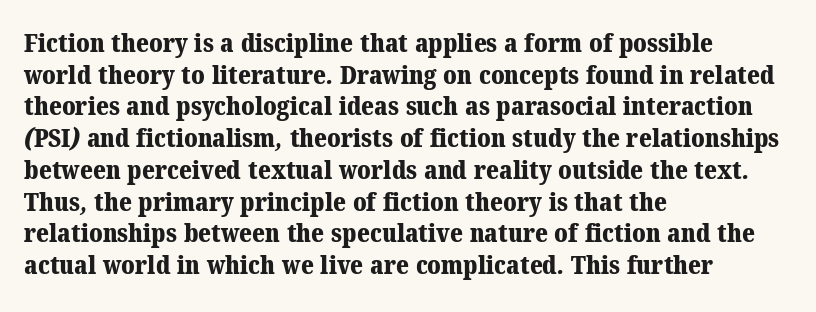
The image shows 26 px bold type; set left-aligned, line spacing 1.22x, normal letter spacing, not underlined.
